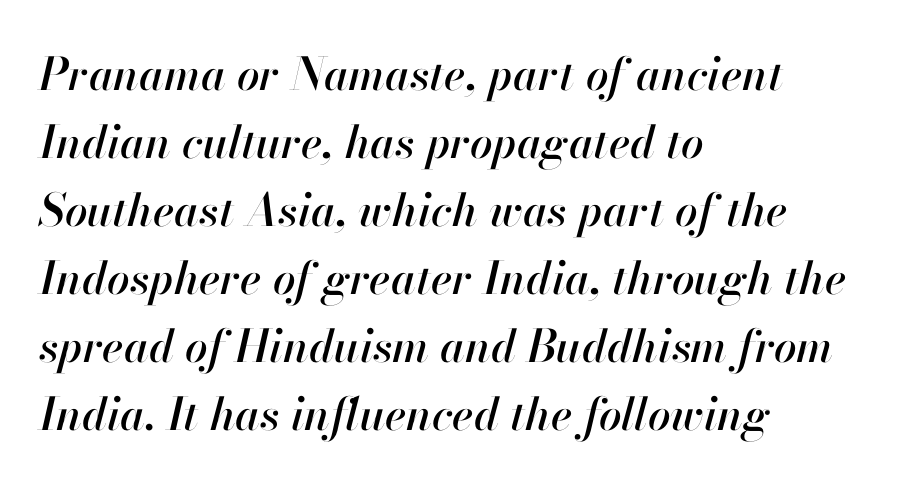
{"italic": "yes", "lean": "right", "slant_degrees": 13, "width": "normal", "stroke_contrast": "high", "x_height": "small", "monospaced": "no", "underline": "no", "align": "left", "line_spacing": "normal", "line_spacing_ratio": 1.51, "letter_spacing": "normal", "letter_spacing_em": 0.0, "glyph_px": 45}
